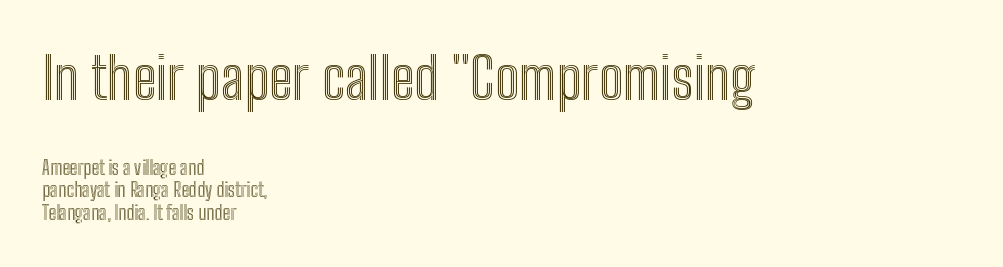
{"italic": "no", "width": "condensed", "x_height": "medium", "monospaced": "no", "underline": "no", "align": "left", "line_spacing_ratio": 1.17, "letter_spacing": "normal", "letter_spacing_em": 0.0, "larger_block": "first", "size_ratio": 3.05, "glyph_px": 58}
